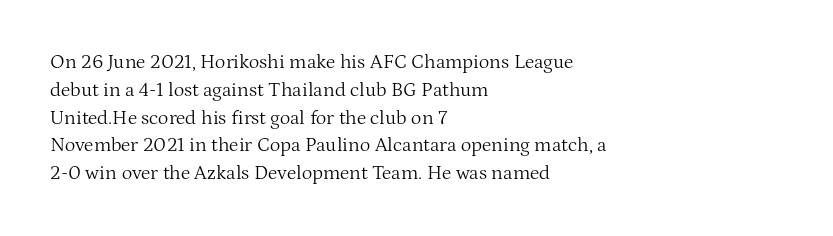
Nothing heavy about these letters — not bold at all. Compared with a centered layout, this one pins lines to the left instead. Spacing between characters is what you'd get straight out of the box. Posture: vertical. Anything drawn beneath the words? Only blank space.
